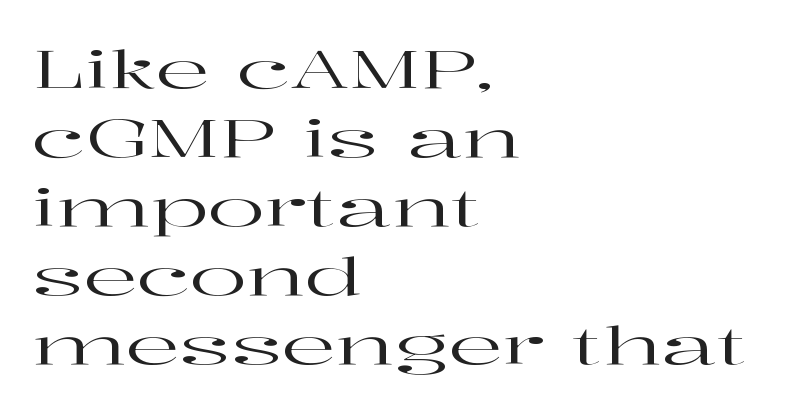
Q: Is the text italic (slanted)? A: No, it is upright.
Q: Is the typeface a serif or a sans-serif typeface? A: Serif.
Q: Is the text underlined? A: No.
Q: How is the paragraph aligned? A: Left-aligned.
Q: Is the spacing between letters normal or unusually wide? A: Normal.
Q: Is the spacing between lines tight, normal or loose? A: Normal.
Q: Width (condensed, normal, or wide)? A: Wide.
Q: Stroke contrast? A: High.
Q: x-height? A: Medium.
Q: Monospaced? A: No.
